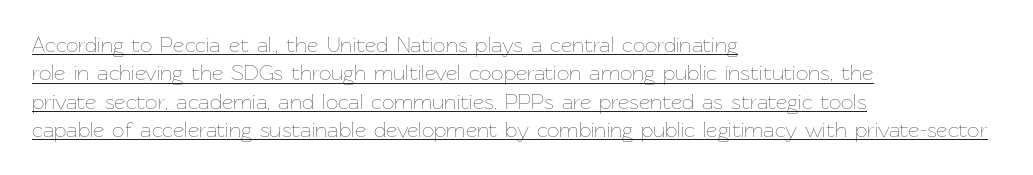
The image shows 22 px text type, upright; set left-aligned, normal line spacing (1.29x), normal letter spacing, underlined.
